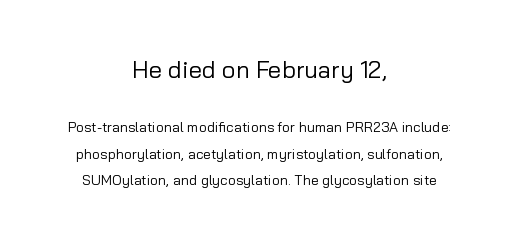
{"italic": "no", "bold": "no", "underline": "no", "align": "center", "line_spacing_ratio": 1.88, "letter_spacing": "normal", "letter_spacing_em": 0.0, "larger_block": "first", "size_ratio": 1.71, "glyph_px": 24}
